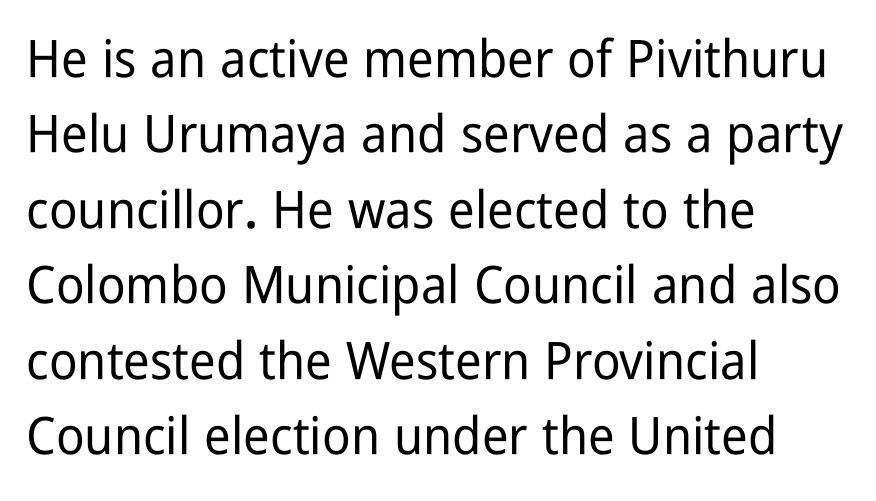
The image shows 52 px condensed sans-serif type, upright; set left-aligned, normal line spacing (1.45x), normal letter spacing, not underlined; low stroke contrast and a medium x-height.
